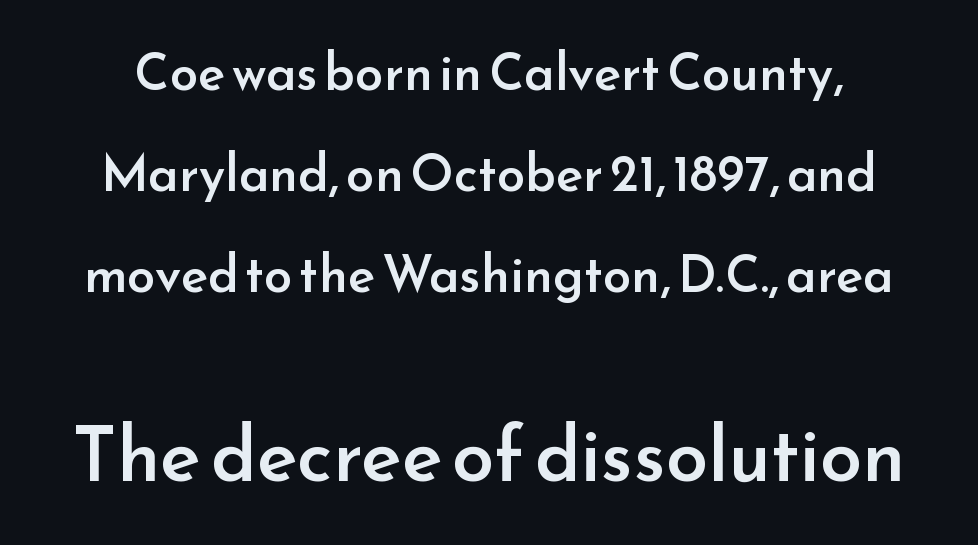
The image shows 76 px semibold sans-serif type, upright; set loose line spacing (1.98x), normal letter spacing, not underlined; the second (bottom) block is 1.49x larger; low stroke contrast and a small x-height.
